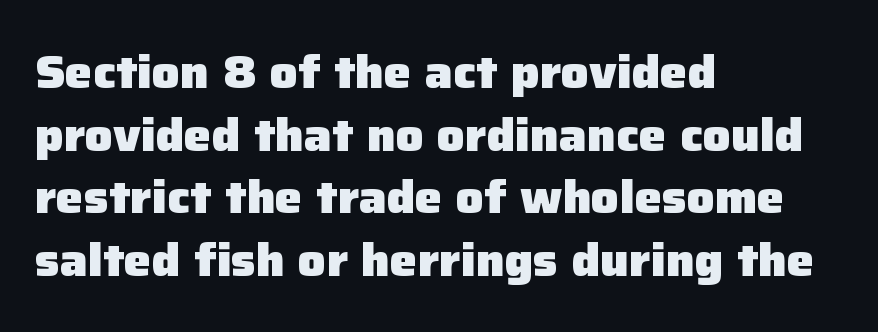
Q: Is the text bold? A: Yes.
Q: Is the text italic (slanted)? A: No, it is upright.
Q: Is the typeface a serif or a sans-serif typeface? A: Sans-serif.
Q: Is the text underlined? A: No.
Q: How is the paragraph aligned? A: Left-aligned.
Q: Is the spacing between letters normal or unusually wide? A: Normal.
Q: Is the spacing between lines tight, normal or loose? A: Normal.
Q: Width (condensed, normal, or wide)? A: Normal.
Q: Stroke contrast? A: Low.
Q: x-height? A: Medium.
Q: Monospaced? A: No.
